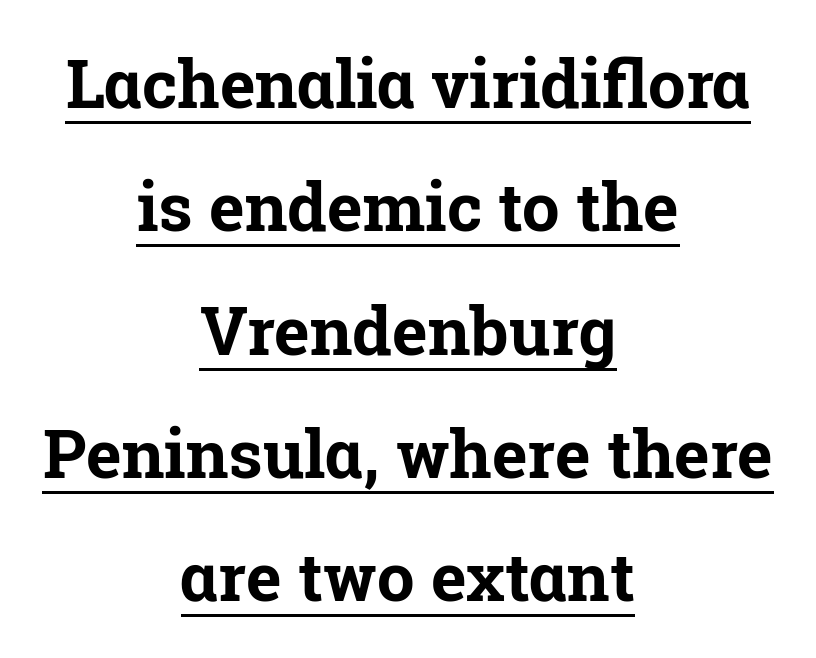
The image shows 67 px bold serif type, upright; set centered, line spacing 1.84x, normal letter spacing, underlined; low stroke contrast and a medium x-height.
